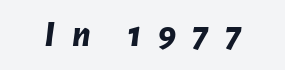
Students, note that the glyphs here are deliberately spaced far apart. This is oblique type, the kind used for emphasis or titles. The letters advance in unequal steps, a hallmark of proportional type. Has an underline been added? It has not. Thick stems and heavy bowls — unmistakably bold.
